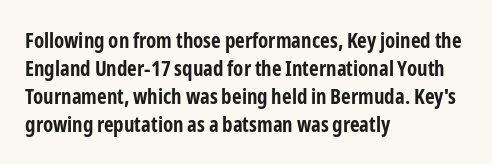
Q: Is the text bold? A: Yes.
Q: Is the text italic (slanted)? A: No, it is upright.
Q: Is the text underlined? A: No.
Q: How is the paragraph aligned? A: Left-aligned.
Q: Is the spacing between letters normal or unusually wide? A: Normal.
Q: Is the spacing between lines tight, normal or loose? A: Normal.
